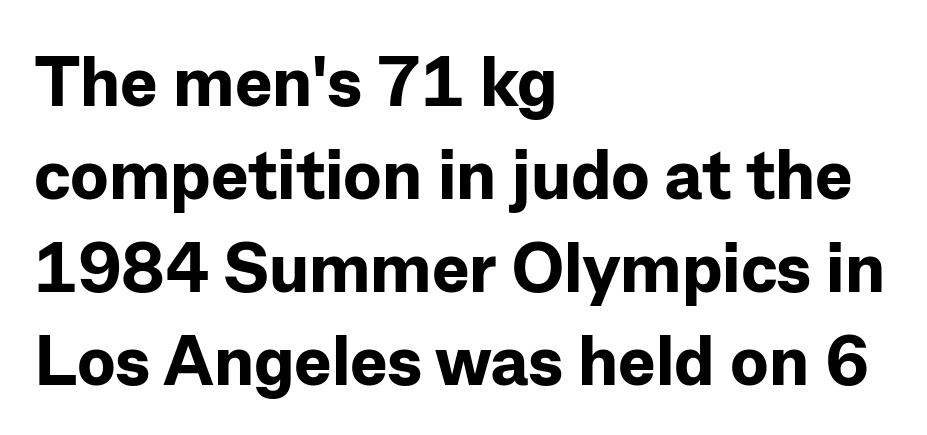
{"serif": "no", "italic": "no", "bold": "yes", "weight": "bold", "width": "normal", "stroke_contrast": "low", "x_height": "medium", "monospaced": "no", "underline": "no", "align": "left", "line_spacing": "normal", "line_spacing_ratio": 1.33, "letter_spacing": "normal", "letter_spacing_em": 0.0, "glyph_px": 70}
